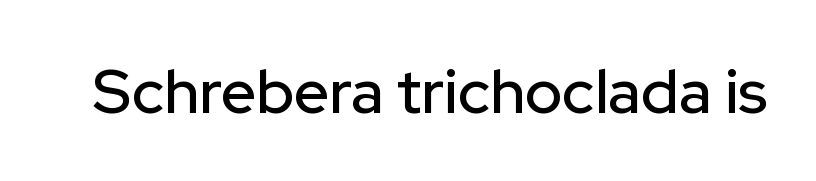
Q: Is the text italic (slanted)? A: No, it is upright.
Q: Is the typeface a serif or a sans-serif typeface? A: Sans-serif.
Q: Is the text underlined? A: No.
Q: Is the spacing between letters normal or unusually wide? A: Normal.
Q: Width (condensed, normal, or wide)? A: Normal.
Q: Stroke contrast? A: Low.
Q: x-height? A: Medium.
Q: Monospaced? A: No.
